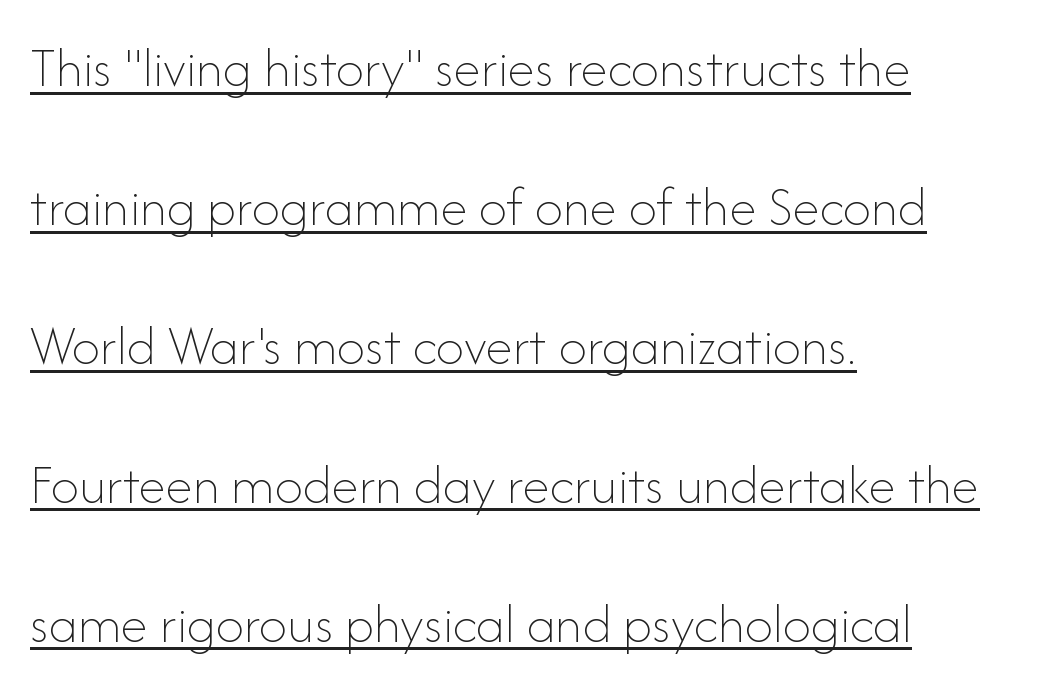
The image shows 56 px thin type, upright; set left-aligned, loose line spacing (2.48x), normal letter spacing, underlined; low stroke contrast and a small x-height.
